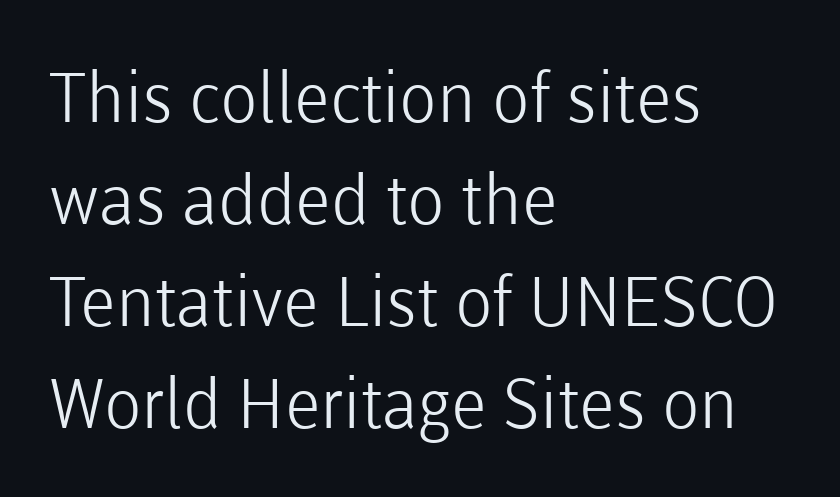
The image shows 69 px light sans-serif type, upright; set left-aligned, normal line spacing (1.48x), normal letter spacing, not underlined; low stroke contrast and a medium x-height.
